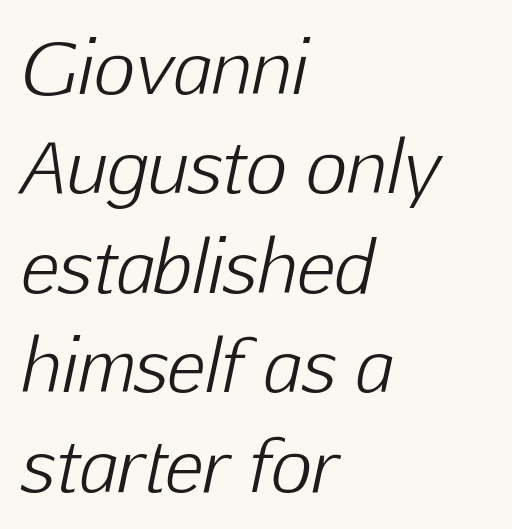
The image shows 71 px light type, italic (leaning right); set left-aligned, normal line spacing (1.4x), normal letter spacing, not underlined; low stroke contrast and a medium x-height.
